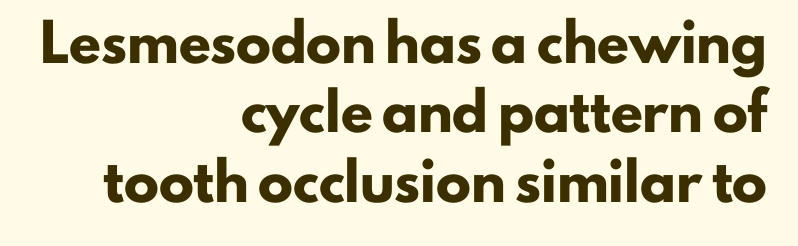
The image shows 35 px heavy sans-serif type, upright; set right-aligned, loose line spacing (1.98x), normal letter spacing, not underlined; low stroke contrast and a small x-height.
